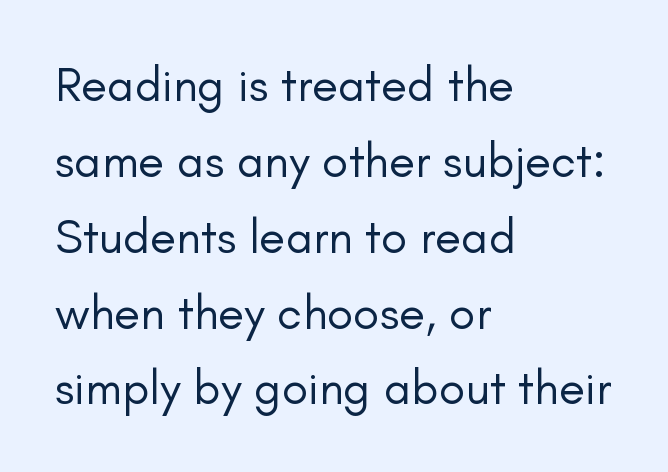
Each letter's strokes conclude bluntly, with no projecting serifs. Horizontal bands of white between lines are of average thickness. The letterforms sit at book weight or below. Only glyphs here, with clear space below each row. Is the block centered? No — it sits flush against the left margin. The type is set solid horizontally, with unmodified tracking.
